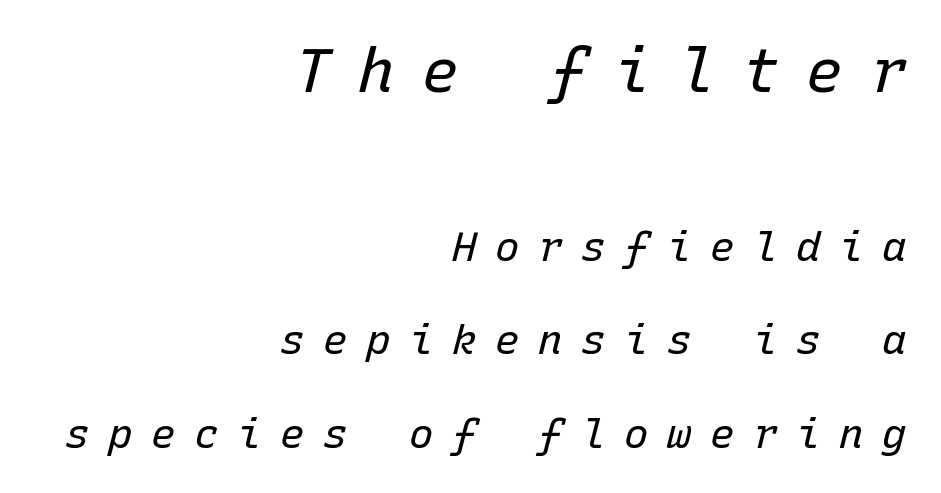
The image shows 61 px regular-weight type, italic (leaning right), monospaced; set right-aligned, loose line spacing (2.28x), unusually wide letter spacing (+0.45 em), not underlined; the first (top) block is 1.49x larger; low stroke contrast and a medium x-height.
